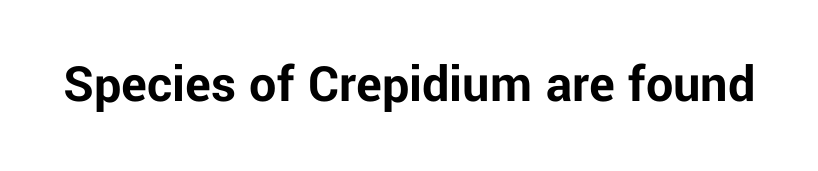
Stroke terminals: plain, sans-serif. Designer's note — italics off, roman on. Each letter keeps its own natural width here, so spacing adapts to shape. No word sits above an underline.
